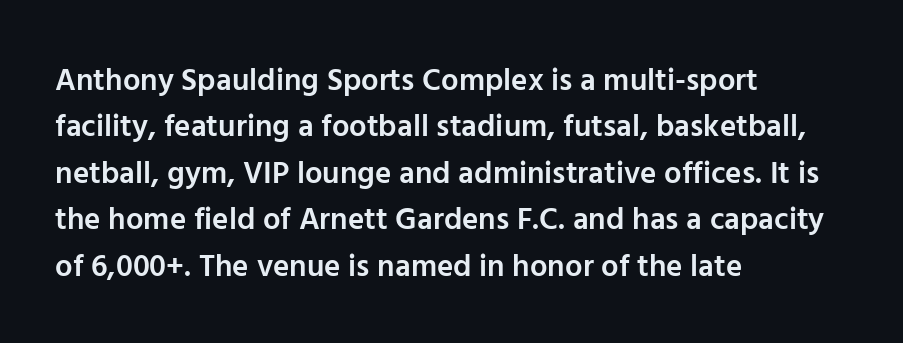
Q: Is the text bold? A: Semi-bold.
Q: Is the text italic (slanted)? A: No, it is upright.
Q: Is the typeface a serif or a sans-serif typeface? A: Sans-serif.
Q: Is the text underlined? A: No.
Q: How is the paragraph aligned? A: Left-aligned.
Q: Is the spacing between letters normal or unusually wide? A: Normal.
Q: Is the spacing between lines tight, normal or loose? A: Normal.
Q: Width (condensed, normal, or wide)? A: Normal.
Q: Stroke contrast? A: Low.
Q: x-height? A: Medium.
Q: Monospaced? A: No.
